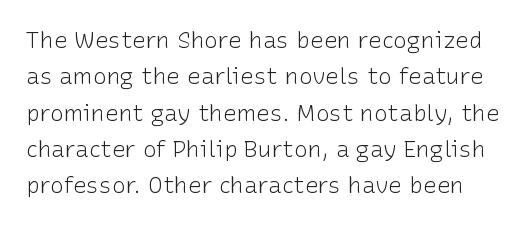
Q: Is the text bold? A: No.
Q: Is the text italic (slanted)? A: No, it is upright.
Q: Is the text underlined? A: No.
Q: Is the spacing between letters normal or unusually wide? A: Normal.
Q: Is the spacing between lines tight, normal or loose? A: Normal.
